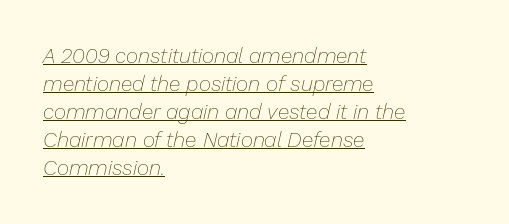
Does the copy run flush right? No — it runs flush left. The characters are drawn with everyday or finer stroke widths. Underlining? Definitely there. Slant detected: the letters are inclined.
